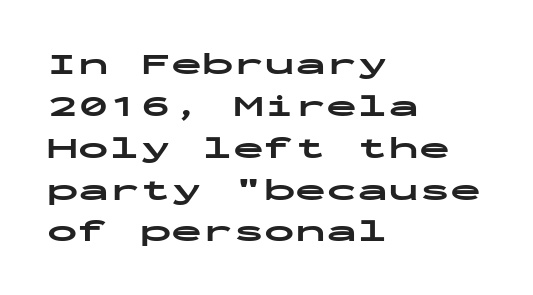
{"serif": "no", "italic": "no", "bold": "yes", "weight": "bold", "width": "wide", "stroke_contrast": "low", "x_height": "medium", "monospaced": "yes", "underline": "no", "align": "left", "line_spacing": "normal", "line_spacing_ratio": 1.35, "letter_spacing": "normal", "letter_spacing_em": 0.0, "glyph_px": 31}
